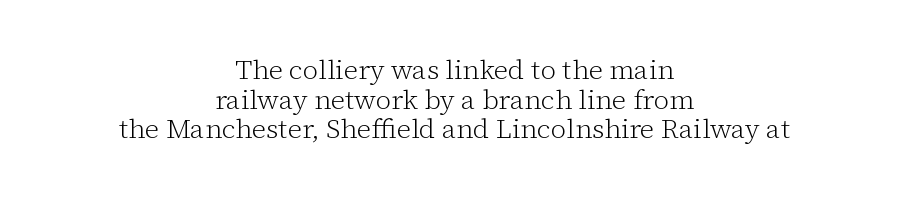
The image shows 27 px text type, upright; set centered, tight line spacing (1.1x), normal letter spacing, not underlined.
